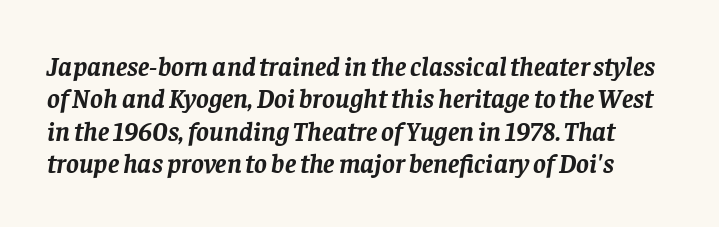
The image shows 27 px bold type, italic (leaning right); set line spacing 1.2x, normal letter spacing, not underlined.
